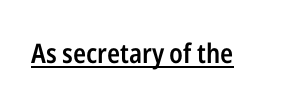
{"italic": "no", "bold": "semi", "underline": "yes", "letter_spacing": "normal", "letter_spacing_em": 0.0, "glyph_px": 27}
